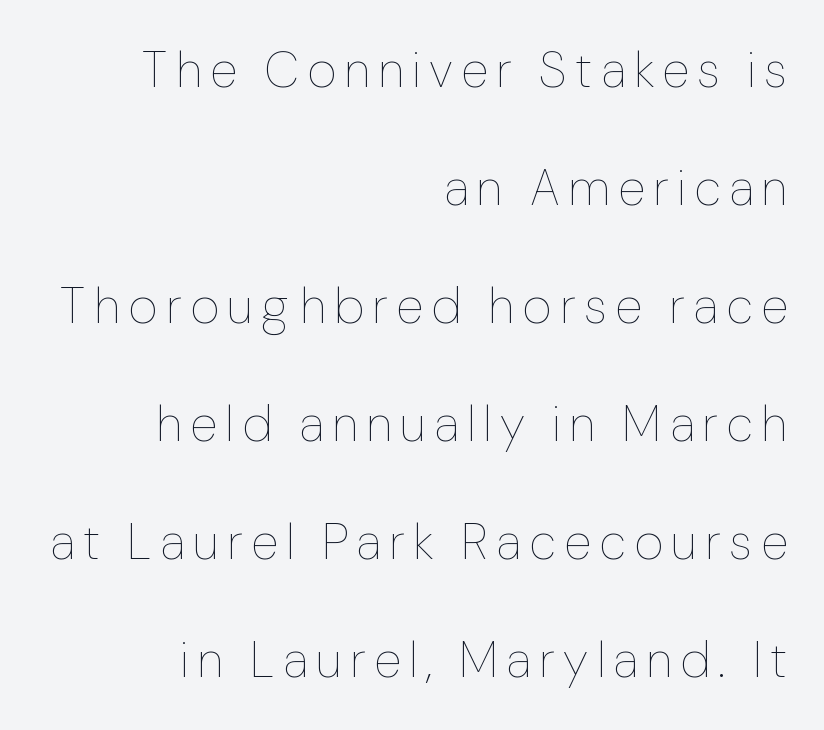
The image shows 50 px thin type, upright; set right-aligned, loose line spacing (2.36x), not underlined; low stroke contrast and a medium x-height.
